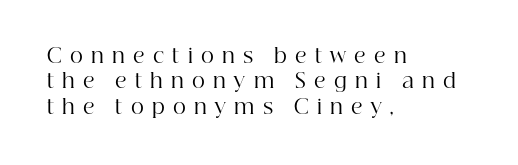
Q: Is the text bold? A: No.
Q: Is the text italic (slanted)? A: No, it is upright.
Q: Is the text underlined? A: No.
Q: How is the paragraph aligned? A: Left-aligned.
Q: Is the spacing between letters normal or unusually wide? A: Unusually wide.
Q: Is the spacing between lines tight, normal or loose? A: Normal.
